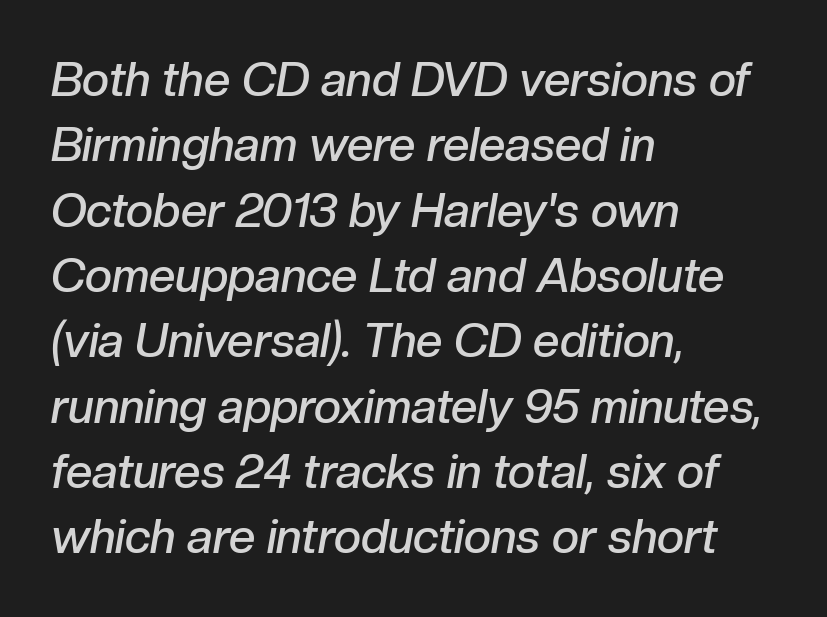
Line spacing here is normal. Compared with typical body copy, the letter spacing here is the same. Underline: absent. It's the slanting kind of type. This is the in-between weight designers call semibold or demi.
